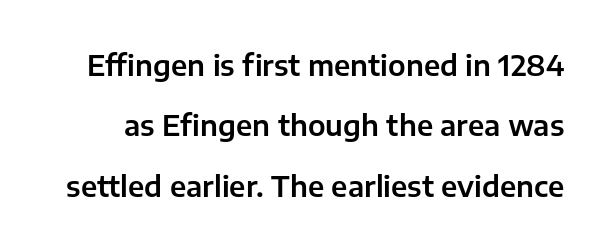
Vertical spacing — loose. The zone under the glyphs is completely vacant. Each letter keeps its own natural width here, so spacing adapts to shape. It's the straight-up-and-down kind of type. Glyph-to-glyph distance matches everyday printed text. Unlike a traditional serif, this face leaves its strokes unadorned.
